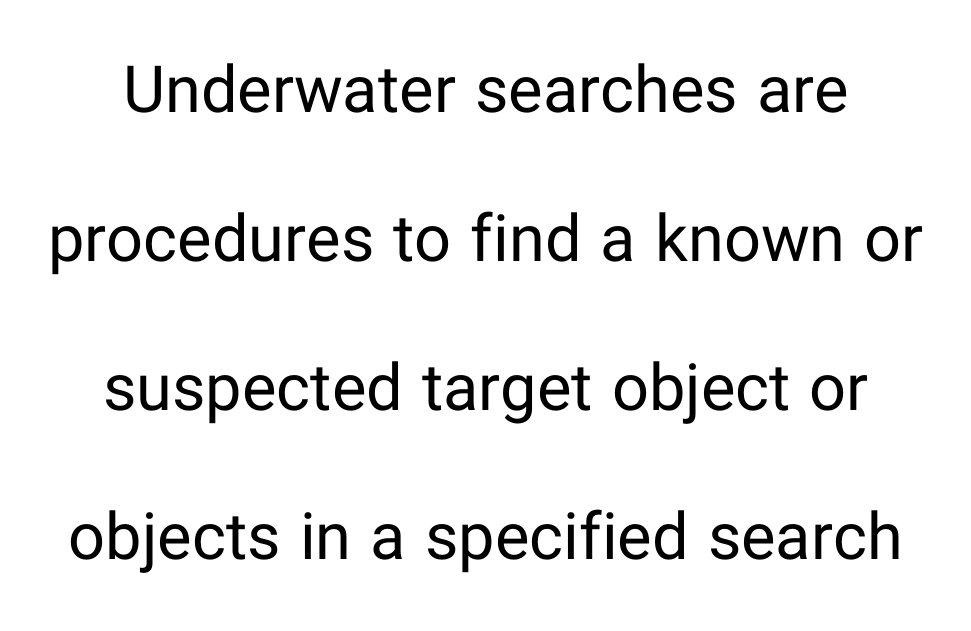
{"serif": "no", "italic": "no", "bold": "no", "weight": "regular", "width": "normal", "stroke_contrast": "low", "x_height": "medium", "monospaced": "no", "underline": "no", "line_spacing": "loose", "line_spacing_ratio": 2.29, "letter_spacing": "normal", "letter_spacing_em": 0.0, "glyph_px": 65}
